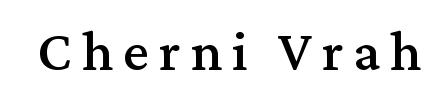
The image shows 58 px serif type, upright; set not underlined; medium stroke contrast and a medium x-height.
